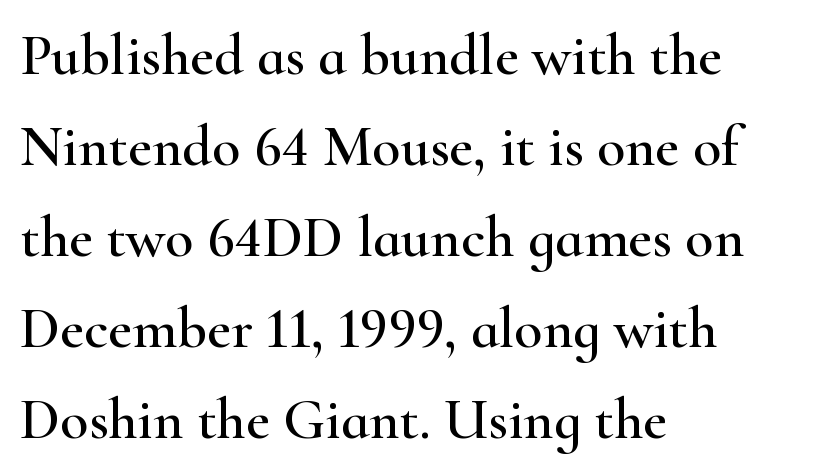
{"serif": "yes", "italic": "no", "width": "wide", "stroke_contrast": "high", "x_height": "small", "monospaced": "no", "underline": "no", "align": "left", "line_spacing": "normal", "line_spacing_ratio": 1.57, "letter_spacing": "normal", "letter_spacing_em": 0.0, "glyph_px": 58}
